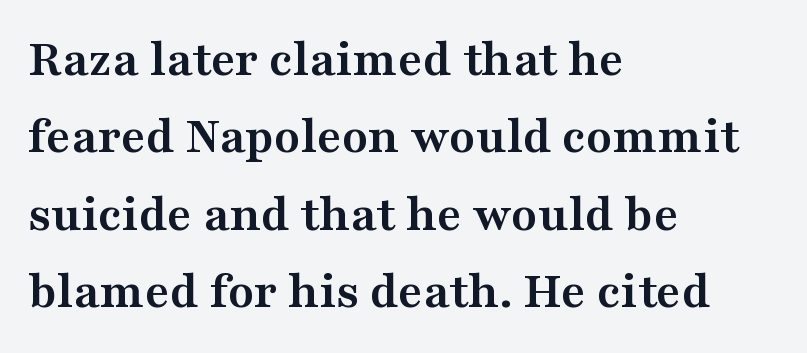
{"serif": "yes", "italic": "no", "bold": "yes", "weight": "semibold", "width": "wide", "stroke_contrast": "medium", "x_height": "medium", "monospaced": "no", "underline": "no", "align": "left", "line_spacing": "normal", "line_spacing_ratio": 1.46, "letter_spacing": "normal", "letter_spacing_em": 0.0, "glyph_px": 53}
